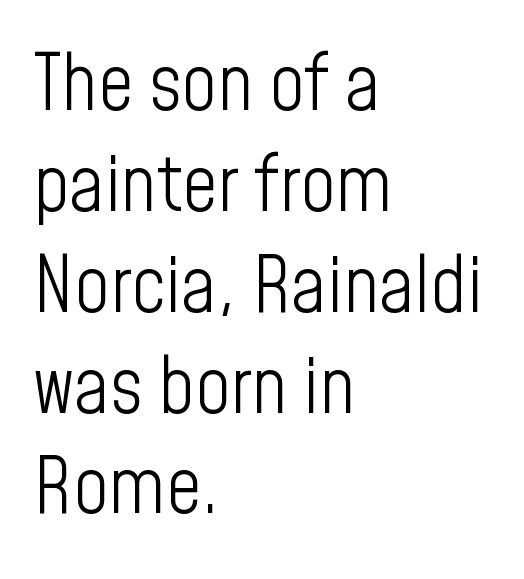
Here the designer chose a conventional face with non-uniform glyph widths. Clear beneath every line of the passage. The font sits on the lighter half of the weight spectrum, regular included. These lines are set flush left with a ragged right edge.
